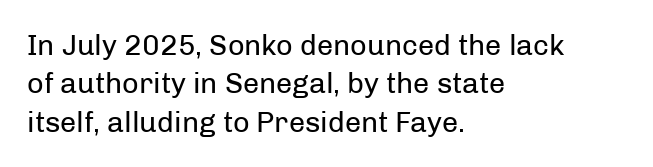
Q: Is the text bold? A: No.
Q: Is the text italic (slanted)? A: No, it is upright.
Q: Is the typeface a serif or a sans-serif typeface? A: Sans-serif.
Q: Is the text underlined? A: No.
Q: How is the paragraph aligned? A: Left-aligned.
Q: Is the spacing between letters normal or unusually wide? A: Normal.
Q: Is the spacing between lines tight, normal or loose? A: Normal.
Q: Width (condensed, normal, or wide)? A: Normal.
Q: Stroke contrast? A: Low.
Q: x-height? A: Medium.
Q: Monospaced? A: No.
